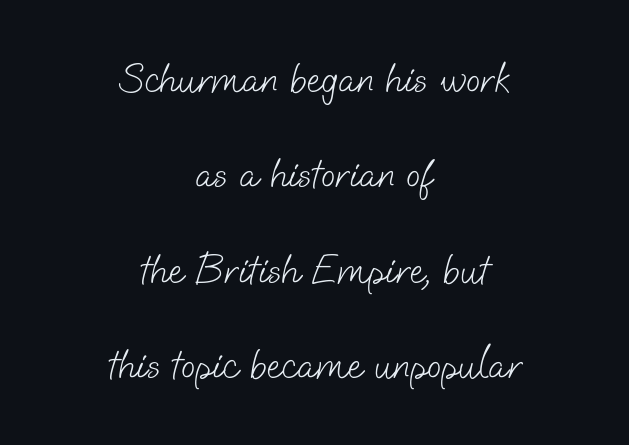
The specimen omits any rule beneath the text block's lines. Are there feet on the stems? There aren't — it's a sans. Successive baselines arrive slowly, with a big drop between each. The letters look calm and open, with moderate or lighter stems. Observe the ordinary spacing: letters are neighbours, not strangers. The compositor balanced each line on the midline.
